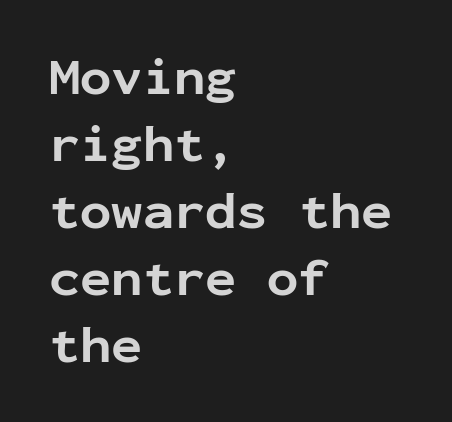
Q: Is the text bold? A: Yes.
Q: Is the text italic (slanted)? A: No, it is upright.
Q: Is the typeface a serif or a sans-serif typeface? A: Sans-serif.
Q: Is the text underlined? A: No.
Q: How is the paragraph aligned? A: Left-aligned.
Q: Is the spacing between letters normal or unusually wide? A: Normal.
Q: Is the spacing between lines tight, normal or loose? A: Normal.
Q: Width (condensed, normal, or wide)? A: Normal.
Q: Stroke contrast? A: Low.
Q: x-height? A: Medium.
Q: Monospaced? A: Yes.
